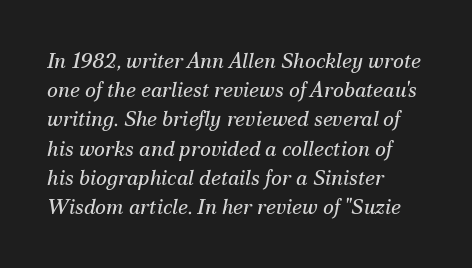
{"italic": "yes", "lean": "right", "slant_degrees": 12, "bold": "no", "underline": "no", "align": "left", "line_spacing": "normal", "line_spacing_ratio": 1.39, "letter_spacing": "normal", "letter_spacing_em": 0.0, "glyph_px": 21}
